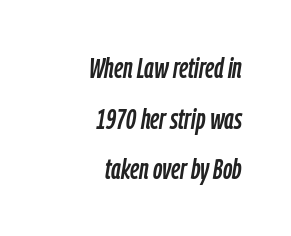
The image shows 29 px condensed type, italic (leaning right); set right-aligned, line spacing 1.75x, normal letter spacing, not underlined; low stroke contrast and a medium x-height.
